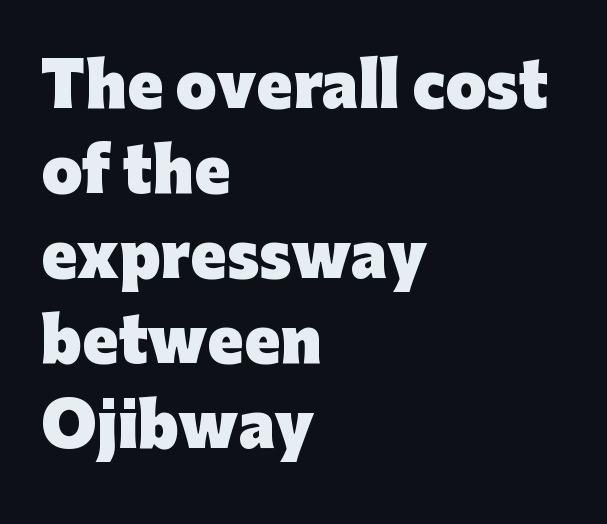
The image shows 59 px heavy sans-serif type, upright; set left-aligned, normal line spacing (1.44x), normal letter spacing, not underlined; low stroke contrast and a medium x-height.
